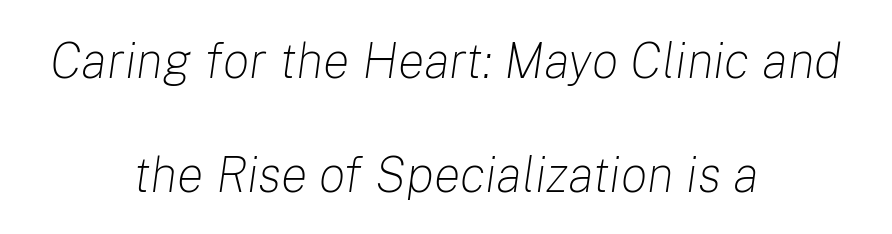
The image shows 50 px light type, italic (leaning right); set centered, loose line spacing (2.28x), normal letter spacing, not underlined; low stroke contrast and a medium x-height.
